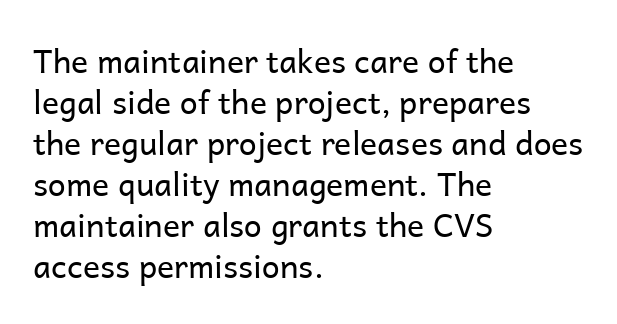
Q: Is the text bold? A: No.
Q: Is the text italic (slanted)? A: No, it is upright.
Q: Is the typeface a serif or a sans-serif typeface? A: Sans-serif.
Q: Is the text underlined? A: No.
Q: How is the paragraph aligned? A: Left-aligned.
Q: Is the spacing between letters normal or unusually wide? A: Normal.
Q: Is the spacing between lines tight, normal or loose? A: Normal.
Q: Width (condensed, normal, or wide)? A: Normal.
Q: Stroke contrast? A: Low.
Q: x-height? A: Medium.
Q: Monospaced? A: No.
